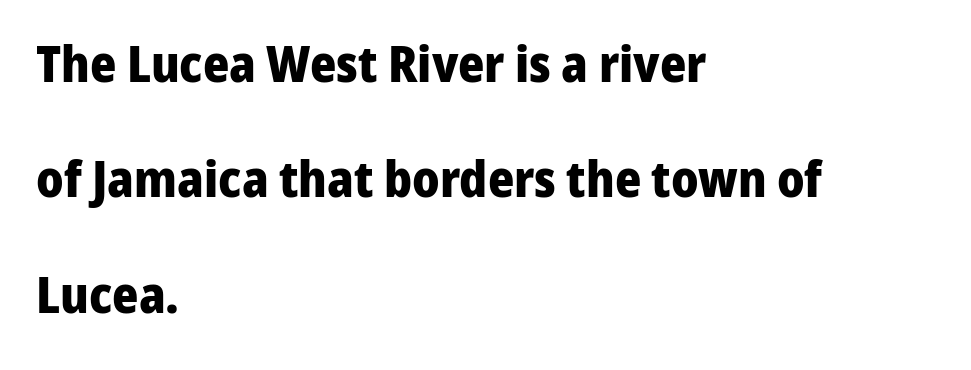
{"serif": "no", "italic": "no", "bold": "yes", "weight": "heavy", "width": "normal", "stroke_contrast": "low", "x_height": "medium", "monospaced": "no", "underline": "no", "align": "left", "line_spacing": "loose", "line_spacing_ratio": 2.31, "letter_spacing": "normal", "letter_spacing_em": 0.0, "glyph_px": 50}
